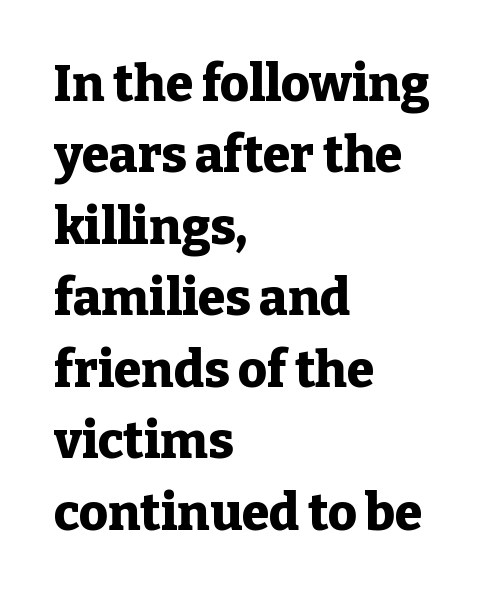
Q: Is the text bold? A: Yes.
Q: Is the text italic (slanted)? A: No, it is upright.
Q: Is the typeface a serif or a sans-serif typeface? A: Serif.
Q: Is the text underlined? A: No.
Q: How is the paragraph aligned? A: Left-aligned.
Q: Is the spacing between letters normal or unusually wide? A: Normal.
Q: Is the spacing between lines tight, normal or loose? A: Normal.
Q: Width (condensed, normal, or wide)? A: Normal.
Q: Stroke contrast? A: Low.
Q: x-height? A: Medium.
Q: Monospaced? A: No.
